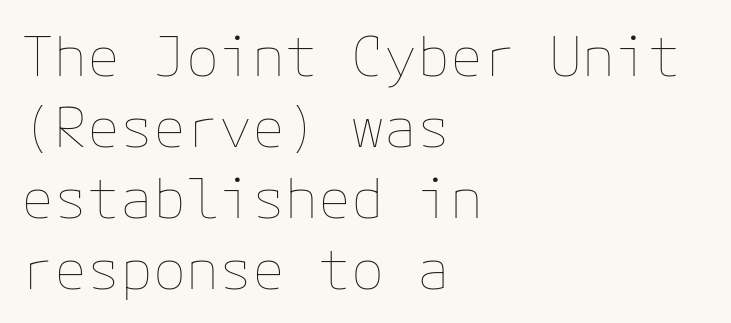
Q: Is the text bold? A: No.
Q: Is the text italic (slanted)? A: No, it is upright.
Q: Is the text underlined? A: No.
Q: How is the paragraph aligned? A: Left-aligned.
Q: Is the spacing between letters normal or unusually wide? A: Normal.
Q: Is the spacing between lines tight, normal or loose? A: Normal.
Q: Width (condensed, normal, or wide)? A: Normal.
Q: Stroke contrast? A: Low.
Q: x-height? A: Medium.
